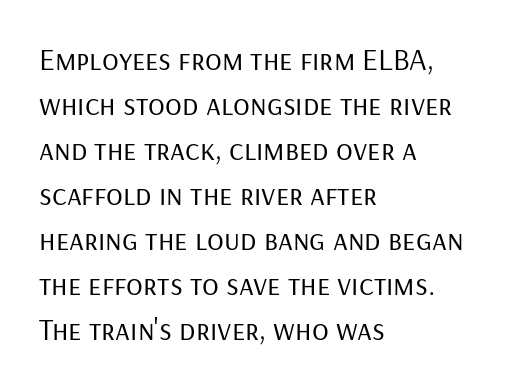
The image shows 31 px regular-weight sans-serif type, upright; set left-aligned, normal line spacing (1.45x), normal letter spacing, not underlined; low stroke contrast and a medium x-height.
